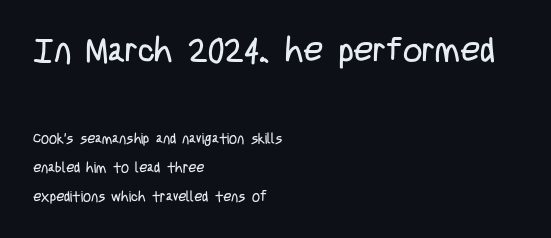
The passage shown begins with its larger block and ends with its smaller one. Varying glyph widths throughout — classic text-font behaviour. The designer dialed line spacing up above the default. Decoration check: the copy has no underline. The letters stand upright; this is a roman face. Check where the strokes stop: nothing finishes them off — pure sans.
